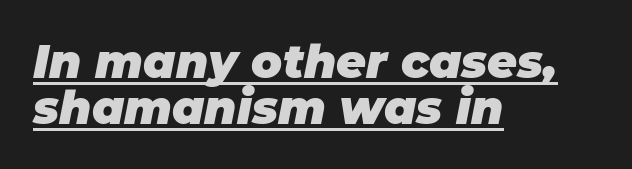
Q: Is the text bold? A: Yes.
Q: Is the text italic (slanted)? A: Yes, it leans right by about 11 degrees.
Q: Is the text underlined? A: Yes.
Q: How is the paragraph aligned? A: Left-aligned.
Q: Is the spacing between letters normal or unusually wide? A: Normal.
Q: Is the spacing between lines tight, normal or loose? A: Tight.
Q: Width (condensed, normal, or wide)? A: Normal.
Q: Stroke contrast? A: Low.
Q: x-height? A: Large.
Q: Monospaced? A: No.
